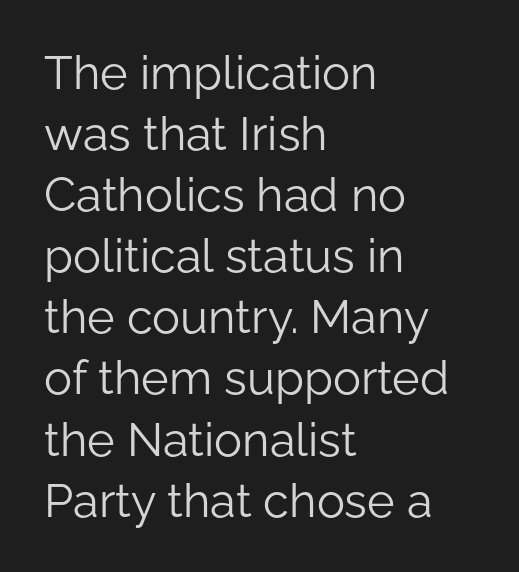
Q: Is the text bold? A: No.
Q: Is the text italic (slanted)? A: No, it is upright.
Q: Is the typeface a serif or a sans-serif typeface? A: Sans-serif.
Q: Is the text underlined? A: No.
Q: How is the paragraph aligned? A: Left-aligned.
Q: Is the spacing between letters normal or unusually wide? A: Normal.
Q: Is the spacing between lines tight, normal or loose? A: Normal.
Q: Width (condensed, normal, or wide)? A: Normal.
Q: Stroke contrast? A: Low.
Q: x-height? A: Medium.
Q: Monospaced? A: No.
